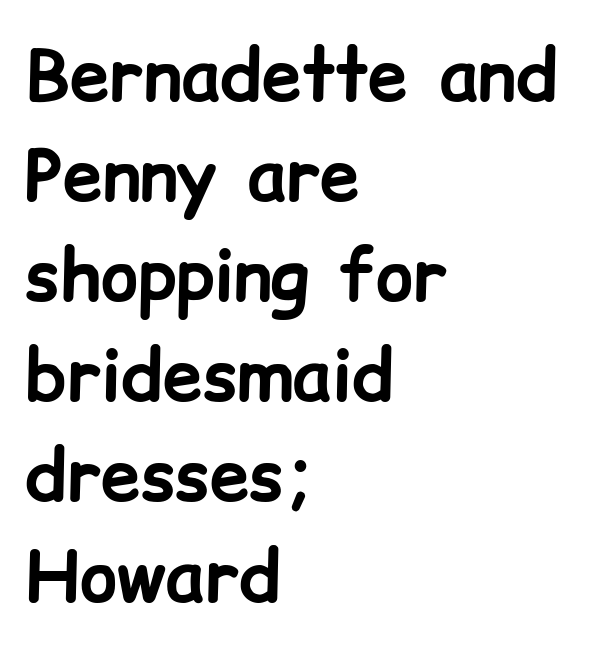
The image shows 71 px bold sans-serif type, upright; set left-aligned, normal line spacing (1.41x), normal letter spacing, not underlined; low stroke contrast and a medium x-height.
